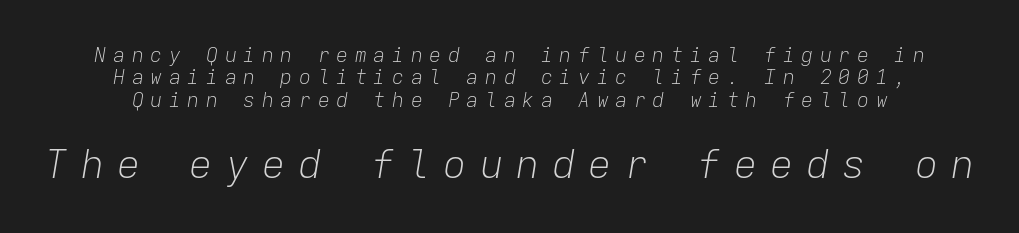
The image shows 39 px light type, italic (leaning right), monospaced; set centered, tight line spacing (1.12x), unusually wide letter spacing (+0.33 em), not underlined; the second (bottom) block is 1.95x larger; low stroke contrast and a medium x-height.
